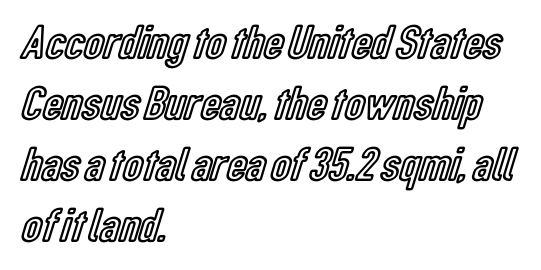
Q: Is the text italic (slanted)? A: Yes.
Q: Is the text underlined? A: No.
Q: How is the paragraph aligned? A: Left-aligned.
Q: Is the spacing between letters normal or unusually wide? A: Normal.
Q: Is the spacing between lines tight, normal or loose? A: Normal.
Q: Width (condensed, normal, or wide)? A: Condensed.
Q: x-height? A: Medium.
Q: Monospaced? A: No.
